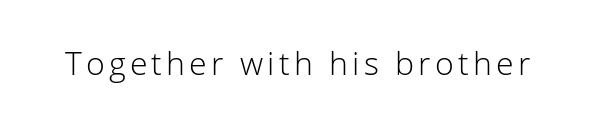
The image shows 32 px light sans-serif type, upright; set not underlined; low stroke contrast and a medium x-height.
